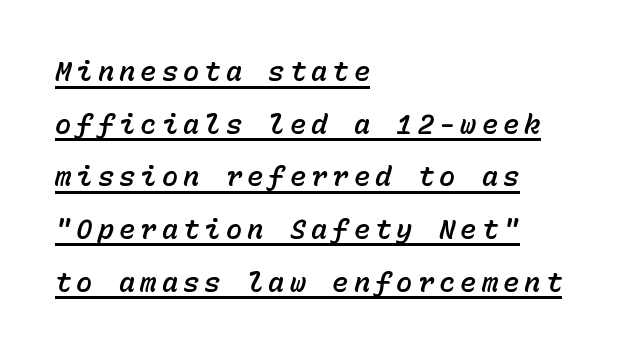
The image shows 27 px text type, italic (leaning right); set left-aligned, loose line spacing (1.95x), underlined.
